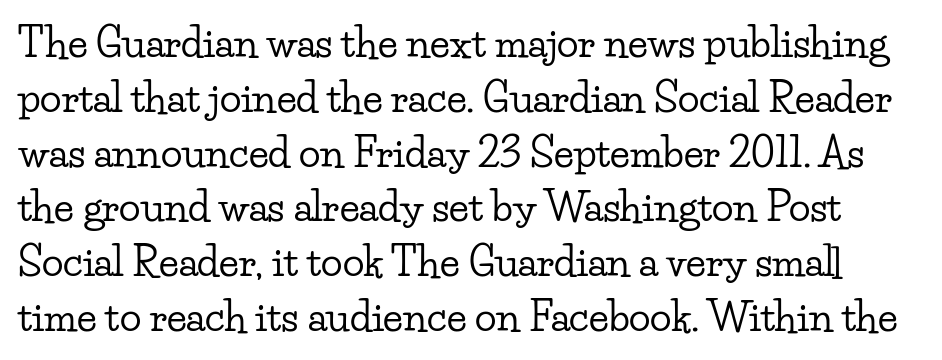
The letters sit at their default tracking, neither squeezed nor spread. You can tell it's not italic because the verticals are truly vertical. Each letter keeps its own natural width here, so spacing adapts to shape. Notice how descenders clear the ascenders below comfortably — that's standard leading. Just letters on the line, the space beneath them empty. Each letter's strokes conclude with small projecting serifs.
